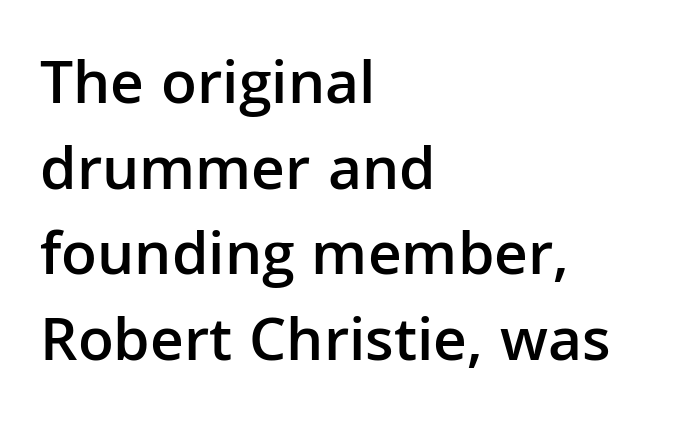
The image shows 63 px semibold sans-serif type, upright; set left-aligned, normal line spacing (1.36x), normal letter spacing, not underlined; low stroke contrast and a medium x-height.
